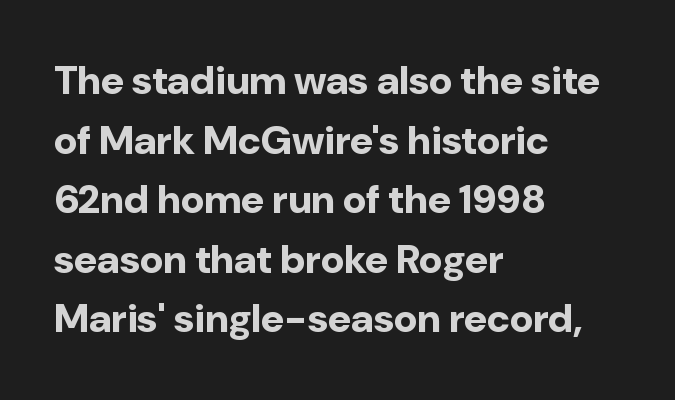
This sample uses a sans-serif face. Proportional: the letters do not fall into vertical columns. How would I describe the line gaps? Plain and ordinary. Rendered with straight, roman letterforms. Casual observation: everything's shoved over to the left.
